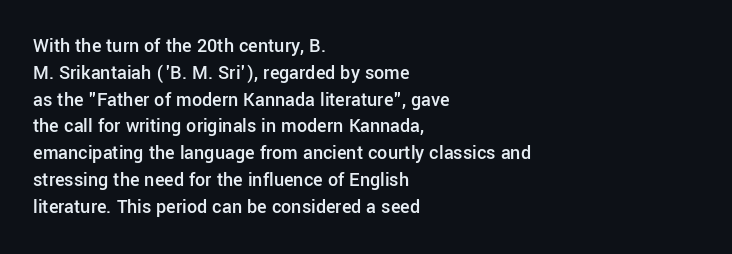
This is roman type, the default non-slanted kind. Check under the words: just untouched page. The passage shown is semibold, sitting just below true bold. Compared with typical paragraphs, the rows here are spaced about the same. In CSS terms this would be text-align: left.
